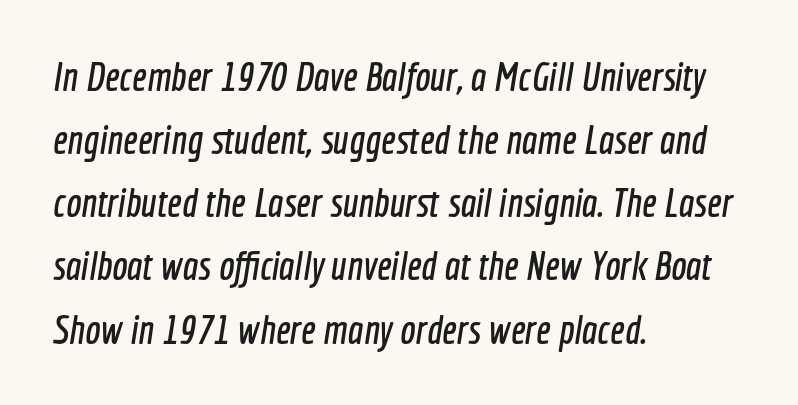
Q: Is the typeface a serif or a sans-serif typeface? A: Sans-serif.
Q: Is the text underlined? A: No.
Q: How is the paragraph aligned? A: Left-aligned.
Q: Is the spacing between letters normal or unusually wide? A: Normal.
Q: Is the spacing between lines tight, normal or loose? A: Normal.
Q: Width (condensed, normal, or wide)? A: Condensed.
Q: x-height? A: Medium.
Q: Monospaced? A: No.
